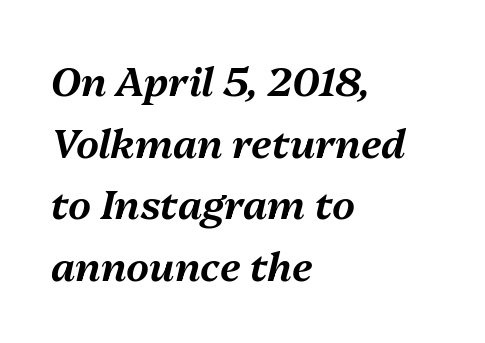
{"italic": "yes", "lean": "right", "slant_degrees": 13, "width": "normal", "stroke_contrast": "medium", "x_height": "medium", "monospaced": "no", "underline": "no", "align": "left", "line_spacing": "normal", "line_spacing_ratio": 1.54, "letter_spacing": "normal", "letter_spacing_em": 0.0, "glyph_px": 40}
